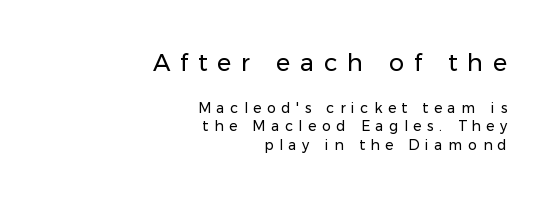
The image shows 24 px text type, upright; set right-aligned, normal line spacing (1.35x), unusually wide letter spacing (+0.4 em), not underlined; the first (top) block is 1.71x larger.
